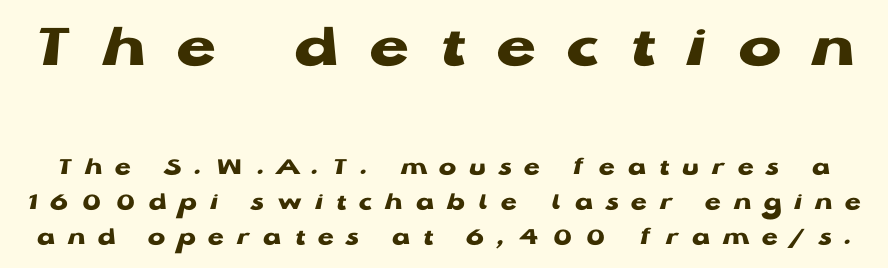
{"serif": "no", "italic": "no", "bold": "yes", "weight": "heavy", "width": "wide", "stroke_contrast": "low", "x_height": "medium", "monospaced": "no", "underline": "no", "line_spacing": "normal", "line_spacing_ratio": 1.34, "letter_spacing": "wide", "letter_spacing_em": 0.49, "larger_block": "first", "size_ratio": 2.46, "glyph_px": 64}
